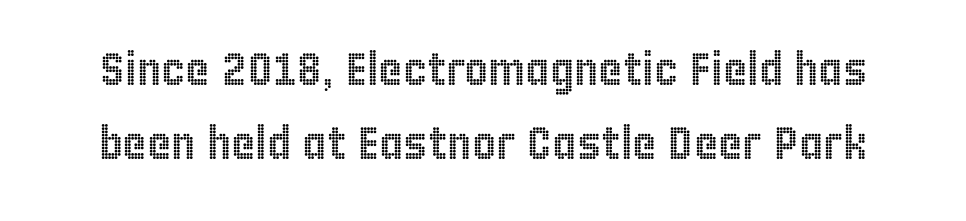
The image shows 46 px condensed type, upright; set normal line spacing (1.6x), normal letter spacing, not underlined; a large x-height.
